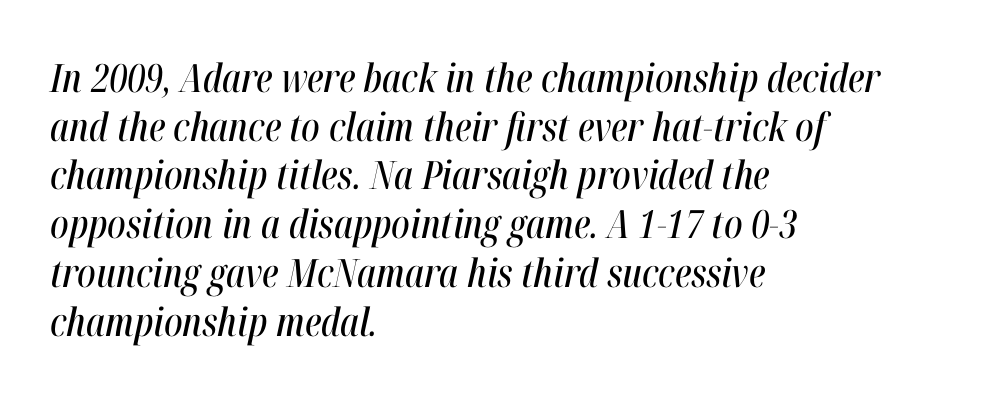
{"italic": "yes", "lean": "right", "slant_degrees": 12, "width": "condensed", "stroke_contrast": "high", "x_height": "medium", "monospaced": "no", "underline": "no", "align": "left", "line_spacing": "normal", "line_spacing_ratio": 1.25, "letter_spacing": "normal", "letter_spacing_em": 0.0, "glyph_px": 39}
